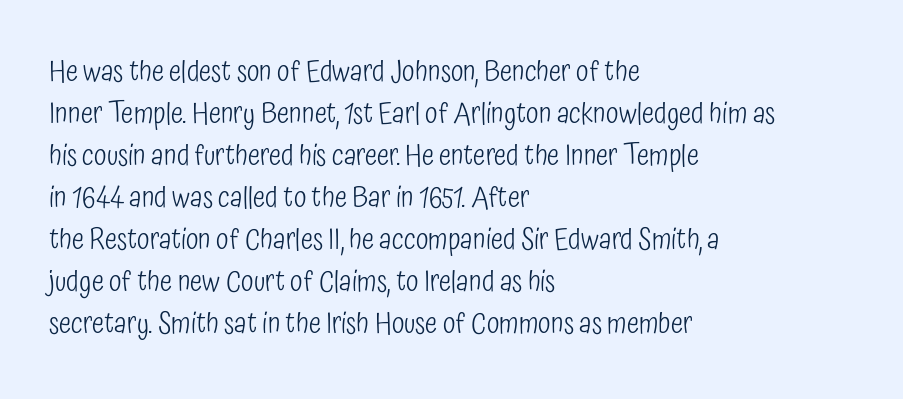
Lines of text with bare space underneath. Look at the bottom of the vertical strokes: they stop flat, with no serifs. Which margin do the lines hug? The left one — the right edge is uneven. Looks like regular typesetting: each glyph gets only the width it needs. Nothing unusual about the tracking: characters are spaced as the font intends.
